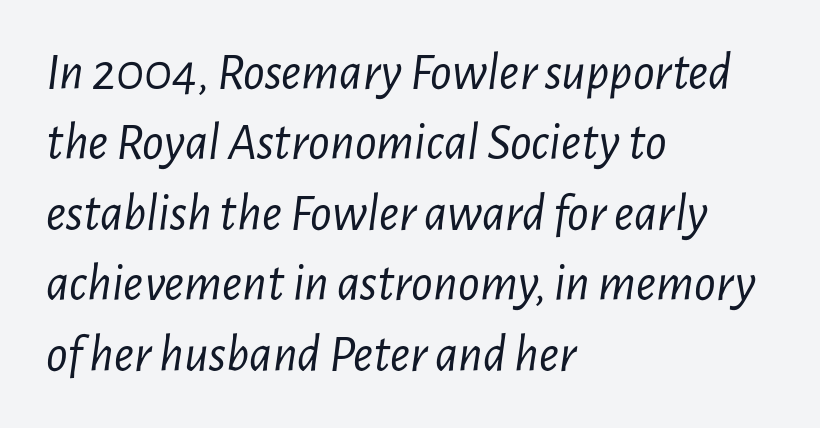
The image shows 53 px light, condensed type, italic (leaning right); set left-aligned, normal line spacing (1.33x), normal letter spacing, not underlined; low stroke contrast and a medium x-height.
